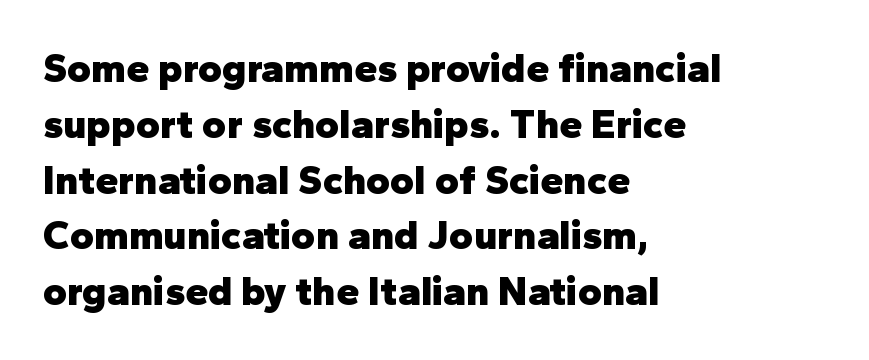
{"serif": "no", "italic": "no", "bold": "yes", "weight": "heavy", "width": "normal", "stroke_contrast": "low", "x_height": "medium", "monospaced": "no", "underline": "no", "align": "left", "line_spacing": "normal", "line_spacing_ratio": 1.36, "letter_spacing": "normal", "letter_spacing_em": 0.0, "glyph_px": 41}
